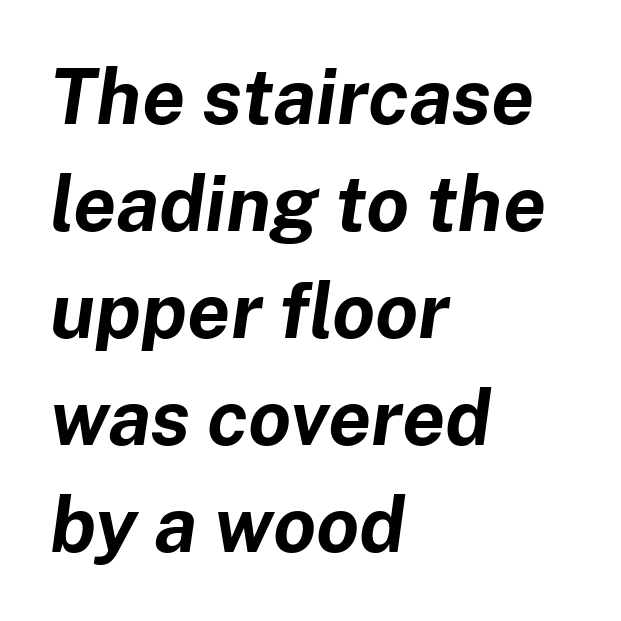
The face used here is proportionally spaced, like ordinary book or web type. The strokes are fattened all the way to bold. Slant detected: the letters are inclined. Check under the words: just untouched page. The lines in this sample share a left origin and differ only in where they stop.
